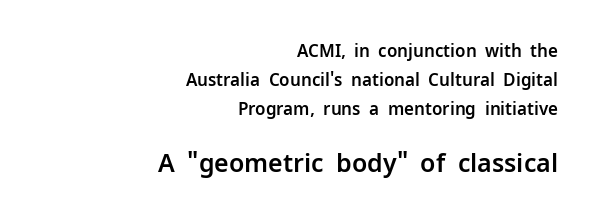
{"italic": "no", "underline": "no", "align": "right", "line_spacing": "normal", "line_spacing_ratio": 1.7, "letter_spacing": "normal", "letter_spacing_em": 0.0, "larger_block": "second", "size_ratio": 1.47, "glyph_px": 25}
